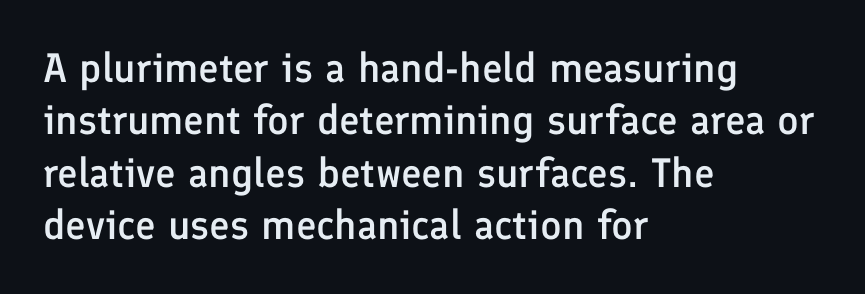
{"serif": "no", "italic": "no", "bold": "semi", "weight": "semibold", "width": "normal", "stroke_contrast": "low", "x_height": "medium", "monospaced": "no", "underline": "no", "align": "left", "line_spacing": "normal", "line_spacing_ratio": 1.28, "letter_spacing": "normal", "letter_spacing_em": 0.0, "glyph_px": 41}
